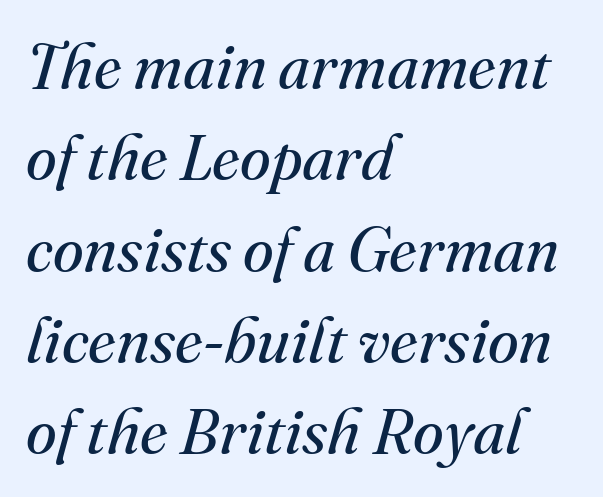
The image shows 63 px regular-weight serif type, italic (leaning right); set left-aligned, normal line spacing (1.45x), normal letter spacing, not underlined; medium stroke contrast and a small x-height.
